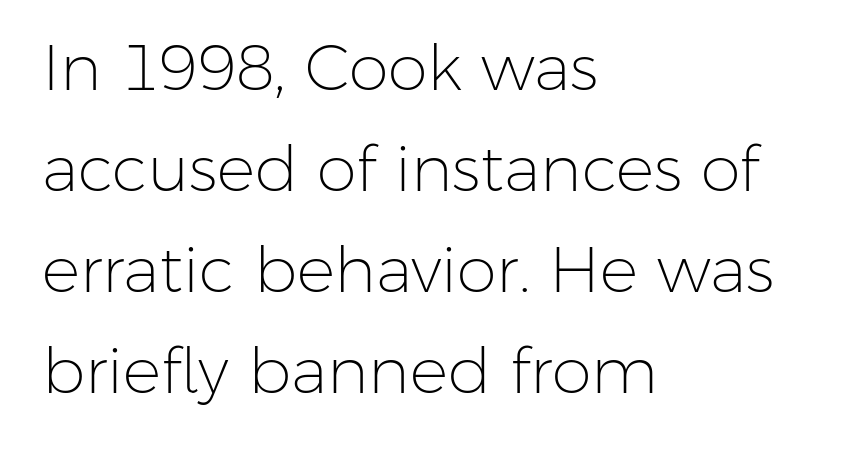
Q: Is the text bold? A: No.
Q: Is the text italic (slanted)? A: No, it is upright.
Q: Is the typeface a serif or a sans-serif typeface? A: Sans-serif.
Q: Is the text underlined? A: No.
Q: How is the paragraph aligned? A: Left-aligned.
Q: Is the spacing between letters normal or unusually wide? A: Normal.
Q: Is the spacing between lines tight, normal or loose? A: Normal.
Q: Width (condensed, normal, or wide)? A: Normal.
Q: Stroke contrast? A: Low.
Q: x-height? A: Medium.
Q: Monospaced? A: No.
